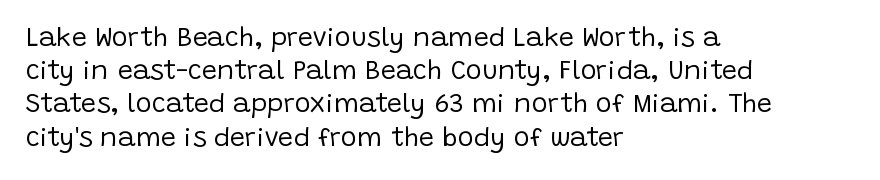
The zone under the glyphs is completely vacant. The passage is arranged the way most books set body copy — flush left. The type sits square on the baseline with zero lean. Weight: in the light-to-regular range. In terms of letterspacing, this is plain default setting.
